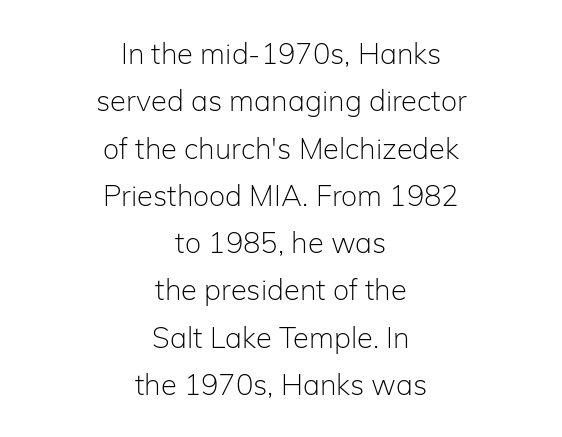
Q: Is the text bold? A: No.
Q: Is the text italic (slanted)? A: No, it is upright.
Q: Is the typeface a serif or a sans-serif typeface? A: Sans-serif.
Q: Is the text underlined? A: No.
Q: How is the paragraph aligned? A: Centered.
Q: Is the spacing between letters normal or unusually wide? A: Normal.
Q: Is the spacing between lines tight, normal or loose? A: Normal.
Q: Width (condensed, normal, or wide)? A: Normal.
Q: Stroke contrast? A: Low.
Q: x-height? A: Medium.
Q: Monospaced? A: No.
